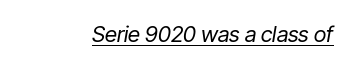
This rendering features underlined lettering. Tall strokes in this sample are angled rather than plumb. No letter is thick-stroked: the sample isn't bold. There is no visible air inserted between adjacent glyphs.
